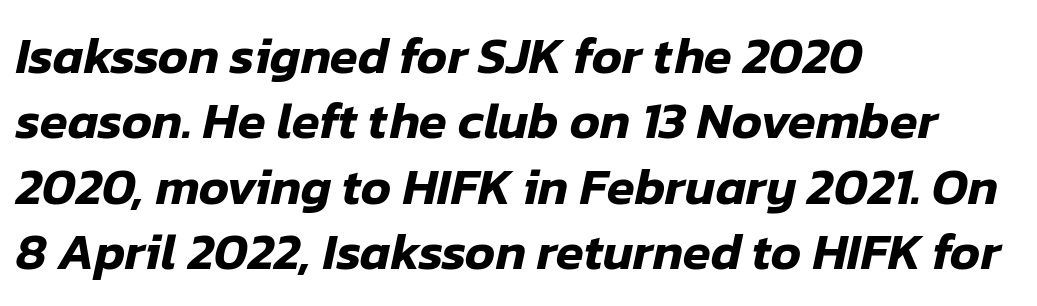
The image shows 51 px text type, italic (leaning right); set left-aligned, normal line spacing (1.28x), normal letter spacing, not underlined; low stroke contrast and a medium x-height.
